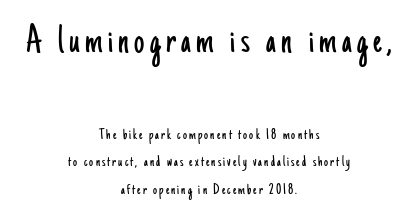
Q: Is the text bold? A: No.
Q: Is the text italic (slanted)? A: No, it is upright.
Q: Is the typeface a serif or a sans-serif typeface? A: Sans-serif.
Q: Is the text underlined? A: No.
Q: How is the paragraph aligned? A: Centered.
Q: Which block of text is set in a larger size, the first (top) or the second (bottom)? A: The first (top) one.
Q: Width (condensed, normal, or wide)? A: Condensed.
Q: Stroke contrast? A: Low.
Q: x-height? A: Small.
Q: Monospaced? A: No.
